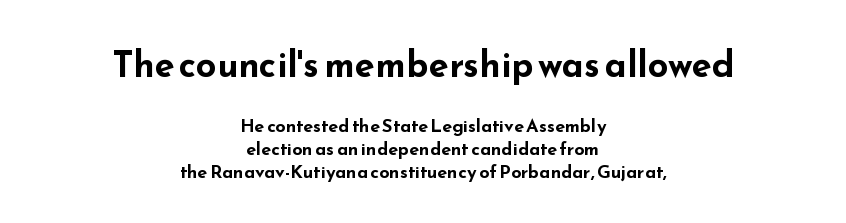
The image shows 36 px bold, wide sans-serif type, upright; set centered, normal line spacing (1.28x), normal letter spacing, not underlined; the first (top) block is 2.0x larger; low stroke contrast and a small x-height.
